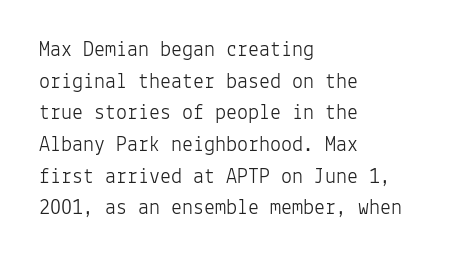
Q: Is the text bold? A: No.
Q: Is the text italic (slanted)? A: No, it is upright.
Q: Is the text underlined? A: No.
Q: How is the paragraph aligned? A: Left-aligned.
Q: Is the spacing between letters normal or unusually wide? A: Normal.
Q: Is the spacing between lines tight, normal or loose? A: Normal.
